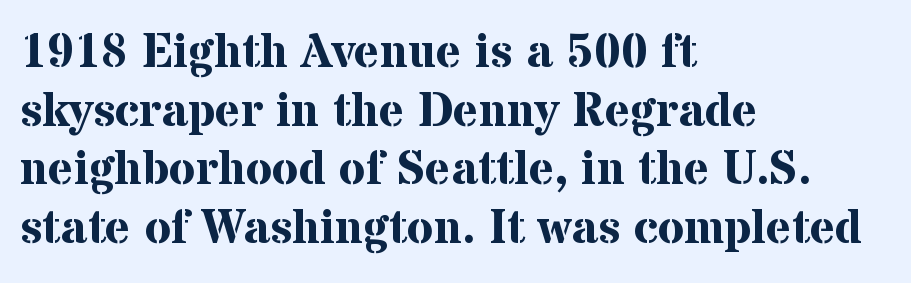
This rendering features lettering with no underline. If you drew a line through each stem, it would be perfectly vertical. Note: serifs present on the glyphs. Line beginnings align vertically; line endings do not. The rendering uses natural spacing where letterforms have individual widths.
